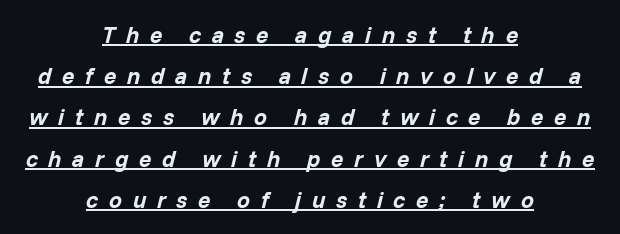
The image shows 23 px bold type, italic (leaning right); set centered, line spacing 1.79x, unusually wide letter spacing (+0.46 em), underlined.
